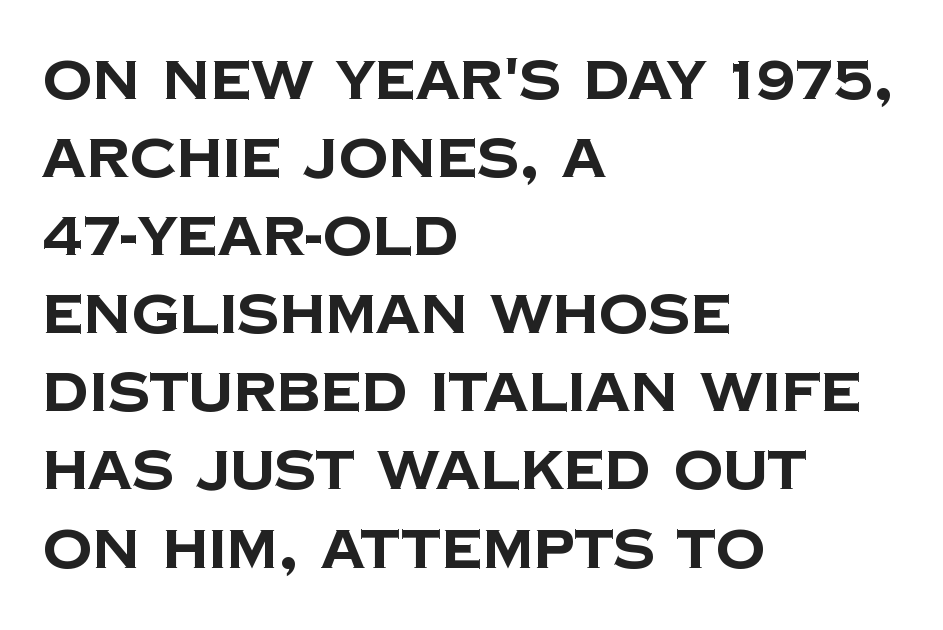
These lines are rendered in a variable-pitch font. This block has exactly the height ordinary leading produces. Are there feet on the stems? There aren't — it's a sans. Clear beneath every line of the passage. Visually the block forms a straight wall on the left and a jagged coastline on the right. These lines keep a tight, regular rhythm from letter to letter.
